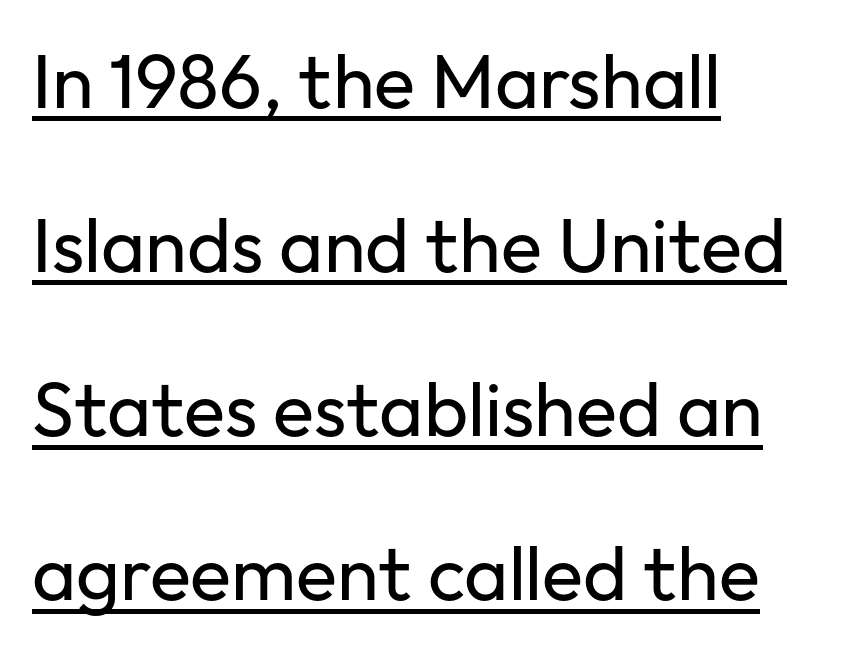
Q: Is the text bold? A: No.
Q: Is the text italic (slanted)? A: No, it is upright.
Q: Is the typeface a serif or a sans-serif typeface? A: Sans-serif.
Q: Is the text underlined? A: Yes.
Q: How is the paragraph aligned? A: Left-aligned.
Q: Is the spacing between letters normal or unusually wide? A: Normal.
Q: Is the spacing between lines tight, normal or loose? A: Loose.
Q: Width (condensed, normal, or wide)? A: Normal.
Q: Stroke contrast? A: Low.
Q: x-height? A: Medium.
Q: Monospaced? A: No.
